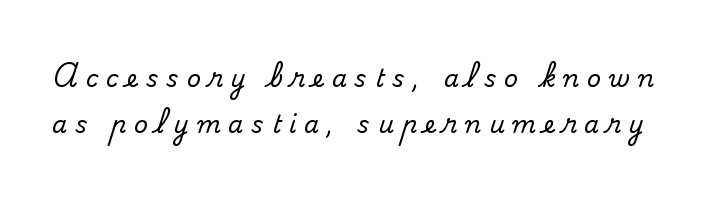
The line-height multiplier appears high, well above default. Caption: expanded tracking, letters set apart. Type without underlining.
